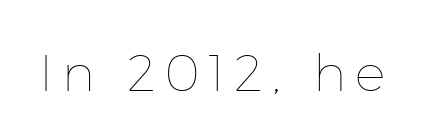
The image shows 51 px thin type, upright; set not underlined; low stroke contrast and a medium x-height.
